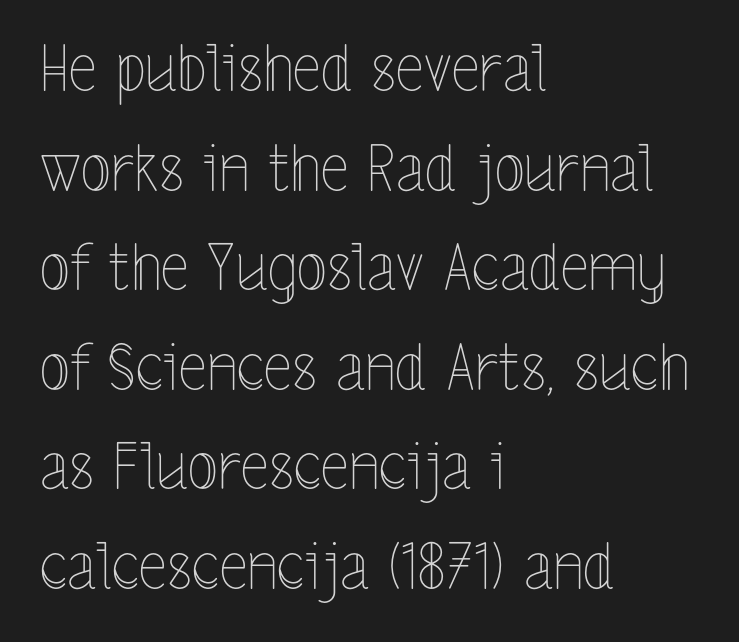
The image shows 63 px thin, condensed type, upright; set left-aligned, normal line spacing (1.58x), normal letter spacing, not underlined; a medium x-height.
